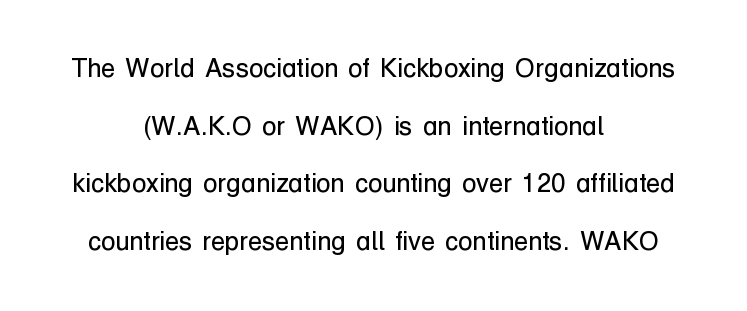
The rendering positions every line midway between the sides. Look at the tracking — it's just the regular setting, nothing added. No italicization has been applied; the sample stays upright. Vertical spacing — loose. The space directly below the letters is spotless.
